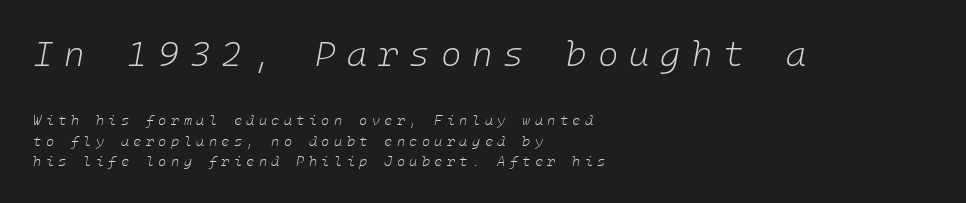
Words appear elongated and porous because spacing is wide. Ink coverage per letter is moderate at most. Underlining? Definitely not there. Leading: standard. Characters are canted at an angle relative to the baseline's perpendicular. Top chunk: large. Bottom chunk: small.
